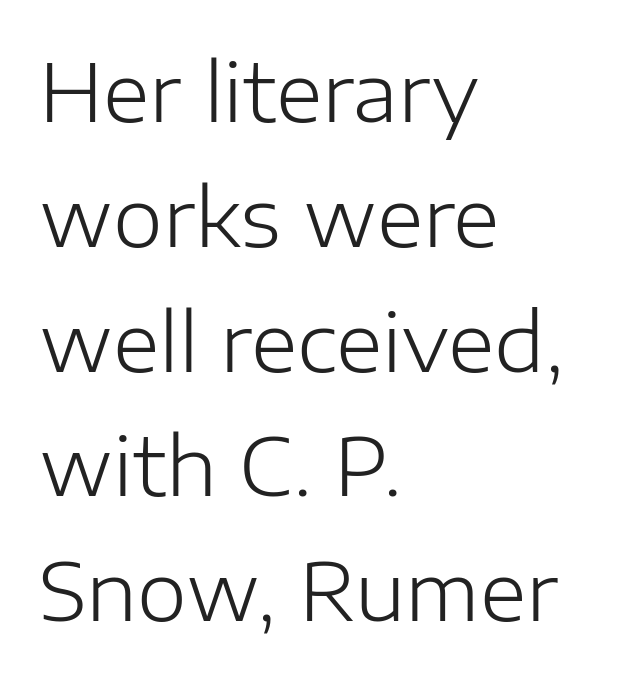
{"serif": "no", "italic": "no", "bold": "no", "weight": "light", "width": "normal", "stroke_contrast": "low", "x_height": "medium", "monospaced": "no", "underline": "no", "align": "left", "line_spacing": "normal", "line_spacing_ratio": 1.56, "letter_spacing": "normal", "letter_spacing_em": 0.0, "glyph_px": 80}
